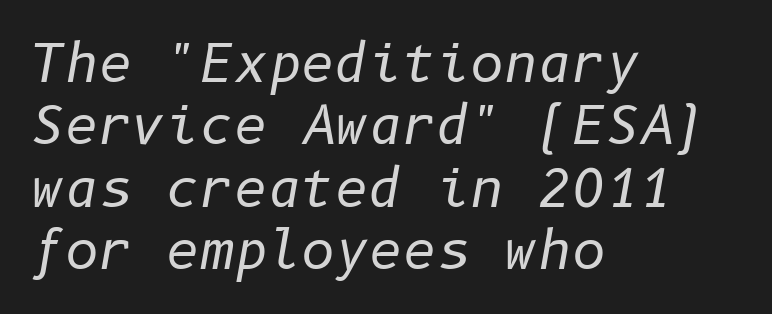
Q: Is the text bold? A: No.
Q: Is the text italic (slanted)? A: Yes, it leans right by about 10 degrees.
Q: Is the text underlined? A: No.
Q: How is the paragraph aligned? A: Left-aligned.
Q: Is the spacing between letters normal or unusually wide? A: Normal.
Q: Width (condensed, normal, or wide)? A: Normal.
Q: Stroke contrast? A: Low.
Q: x-height? A: Medium.
